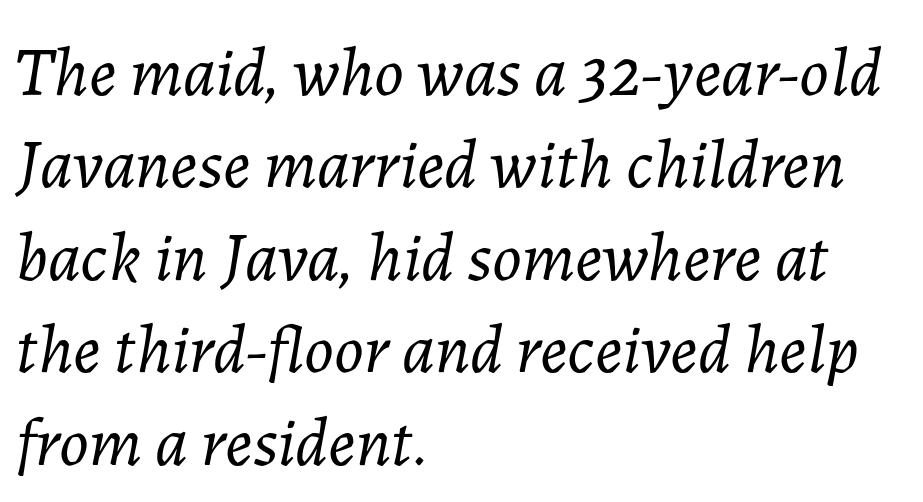
Q: Is the text bold? A: No.
Q: Is the text italic (slanted)? A: Yes, it leans right by about 7 degrees.
Q: Is the text underlined? A: No.
Q: How is the paragraph aligned? A: Left-aligned.
Q: Is the spacing between letters normal or unusually wide? A: Normal.
Q: Is the spacing between lines tight, normal or loose? A: Normal.
Q: Width (condensed, normal, or wide)? A: Normal.
Q: Stroke contrast? A: Low.
Q: x-height? A: Medium.
Q: Monospaced? A: No.
